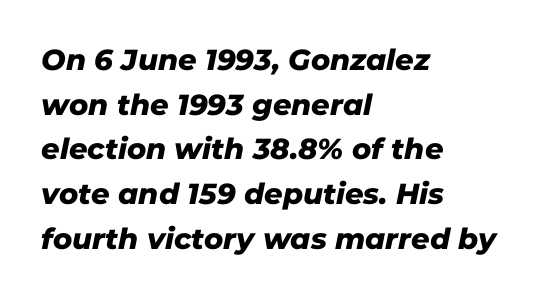
{"serif": "no", "width": "normal", "stroke_contrast": "low", "x_height": "medium", "monospaced": "no", "underline": "no", "align": "left", "line_spacing": "normal", "line_spacing_ratio": 1.54, "letter_spacing": "normal", "letter_spacing_em": 0.0, "glyph_px": 29}
